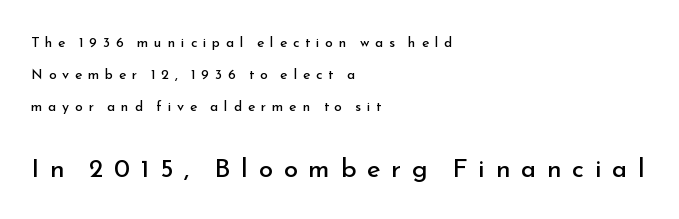
Q: Is the text bold? A: No.
Q: Is the text italic (slanted)? A: No, it is upright.
Q: Is the text underlined? A: No.
Q: How is the paragraph aligned? A: Left-aligned.
Q: Is the spacing between letters normal or unusually wide? A: Unusually wide.
Q: Is the spacing between lines tight, normal or loose? A: Loose.
Q: Which block of text is set in a larger size, the first (top) or the second (bottom)? A: The second (bottom) one.
